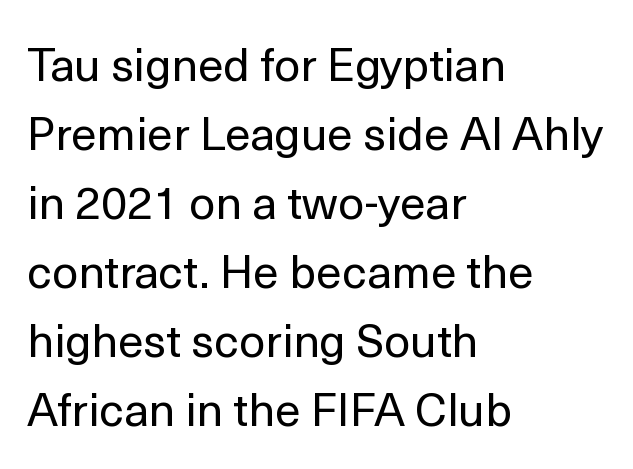
Is this a sans? Yes — the strokes have no serifs. Observe the ordinary spacing: letters are neighbours, not strangers. The typeface has the unassuming heft of standard copy or less. The rendering anchors every line to the left-hand side. Normally led — the rows are evenly, conventionally spaced.
